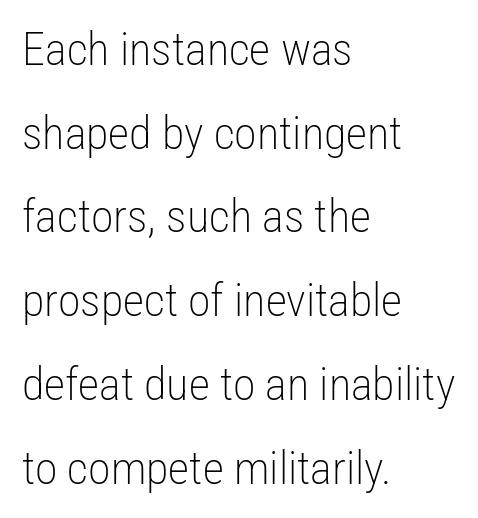
{"serif": "no", "italic": "no", "bold": "no", "weight": "light", "width": "condensed", "stroke_contrast": "low", "x_height": "medium", "monospaced": "no", "underline": "no", "align": "left", "line_spacing_ratio": 1.82, "letter_spacing": "normal", "letter_spacing_em": 0.0, "glyph_px": 46}
